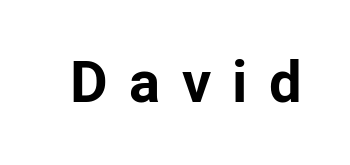
The image shows 58 px bold sans-serif type, upright; set unusually wide letter spacing (+0.37 em), not underlined; low stroke contrast and a medium x-height.
